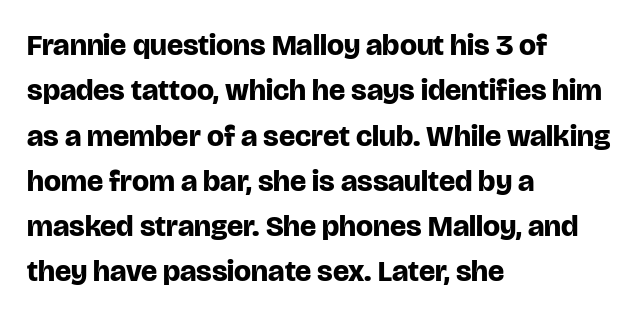
{"serif": "no", "italic": "no", "bold": "yes", "weight": "bold", "width": "normal", "stroke_contrast": "low", "x_height": "large", "monospaced": "no", "underline": "no", "align": "left", "line_spacing": "normal", "line_spacing_ratio": 1.51, "letter_spacing": "normal", "letter_spacing_em": 0.0, "glyph_px": 30}
